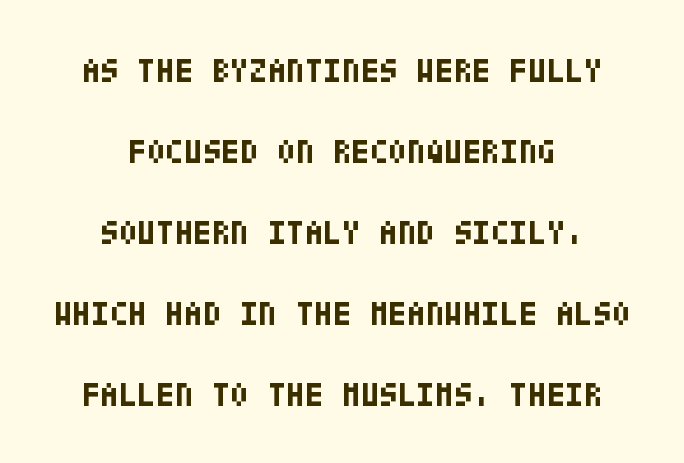
Each letter's strokes conclude bluntly, with no projecting serifs. The passage shown is not underscored anywhere. A typesetter would call this zero additional tracking. Caption: bold face, heavy strokes.
